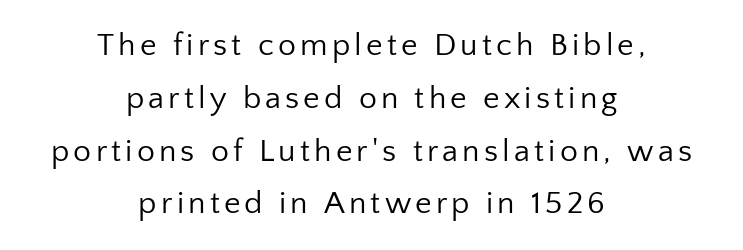
Weight class: somewhere from thin through regular. The text block is weighted toward neither margin, spreading evenly from the middle. Vertically, the passage feels balanced, rows spaced as you'd expect. The zone under the glyphs is completely vacant. The type sits square on the baseline with zero lean.
